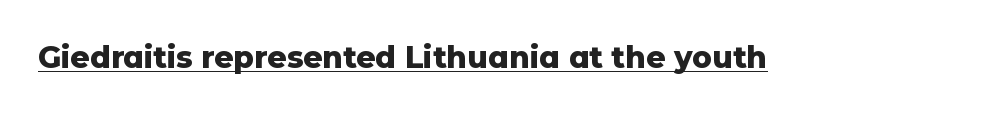
These lines were composed using upright roman letters. You can see a thin bar hugging the bottom of the glyphs. Looks like regular typesetting: each glyph gets only the width it needs. Inter-character spacing is left at the font's built-in metrics. On the weight axis this lands at bold, roughly 700.
